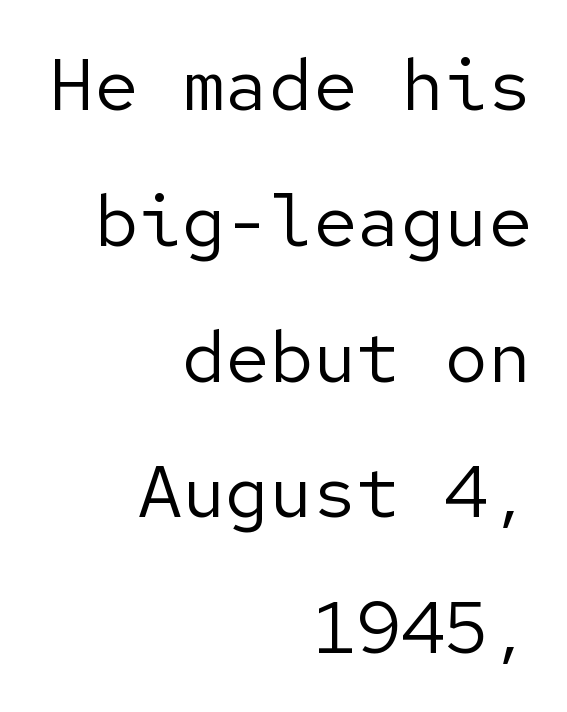
{"serif": "no", "italic": "no", "bold": "no", "weight": "regular", "width": "normal", "stroke_contrast": "low", "x_height": "medium", "underline": "no", "align": "right", "line_spacing_ratio": 1.86, "letter_spacing": "normal", "letter_spacing_em": 0.0, "glyph_px": 73}
